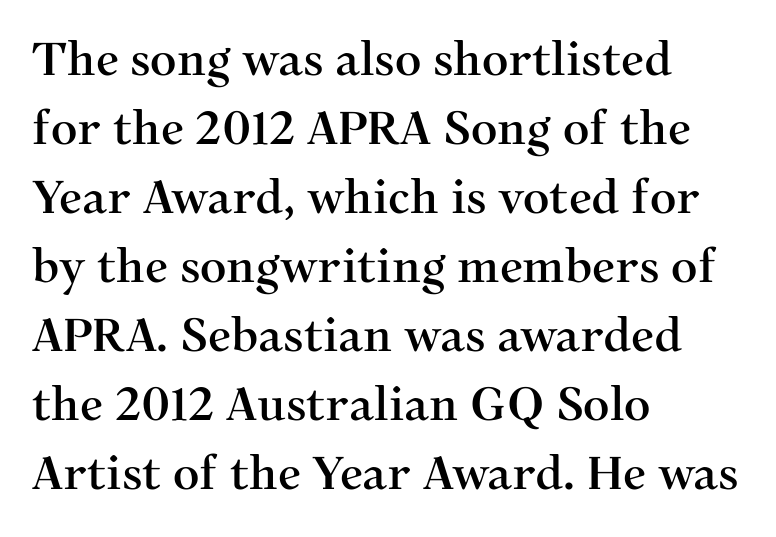
Q: Is the text italic (slanted)? A: No, it is upright.
Q: Is the typeface a serif or a sans-serif typeface? A: Serif.
Q: Is the text underlined? A: No.
Q: How is the paragraph aligned? A: Left-aligned.
Q: Is the spacing between letters normal or unusually wide? A: Normal.
Q: Is the spacing between lines tight, normal or loose? A: Normal.
Q: Width (condensed, normal, or wide)? A: Normal.
Q: Stroke contrast? A: Medium.
Q: x-height? A: Medium.
Q: Monospaced? A: No.
